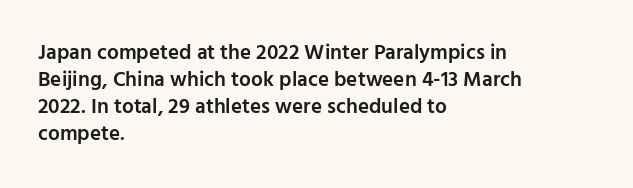
The image shows 21 px text type, upright; set left-aligned, normal line spacing (1.29x), normal letter spacing, not underlined.
